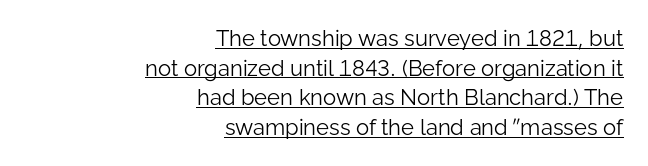
{"italic": "no", "bold": "no", "underline": "yes", "align": "right", "line_spacing": "normal", "line_spacing_ratio": 1.35, "letter_spacing": "normal", "letter_spacing_em": 0.0, "glyph_px": 22}
